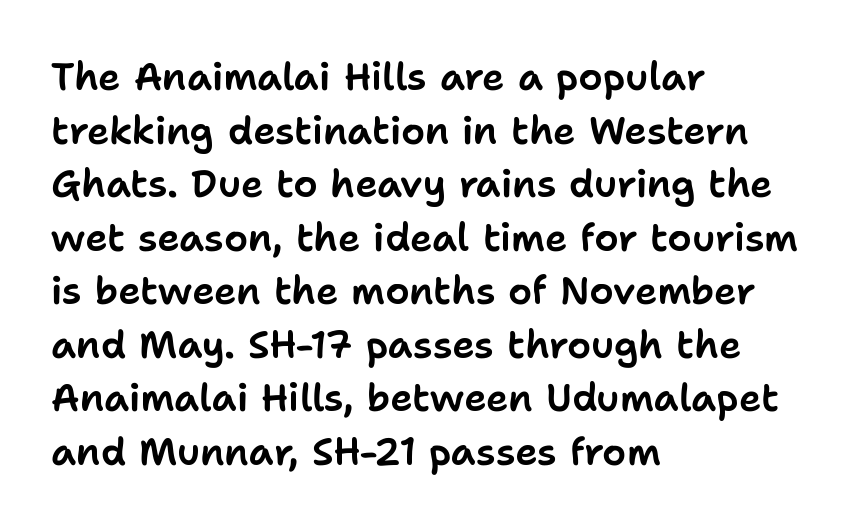
Q: Is the text italic (slanted)? A: No, it is upright.
Q: Is the typeface a serif or a sans-serif typeface? A: Sans-serif.
Q: Is the text underlined? A: No.
Q: How is the paragraph aligned? A: Left-aligned.
Q: Is the spacing between letters normal or unusually wide? A: Normal.
Q: Is the spacing between lines tight, normal or loose? A: Normal.
Q: Width (condensed, normal, or wide)? A: Normal.
Q: Stroke contrast? A: Low.
Q: x-height? A: Medium.
Q: Monospaced? A: No.
